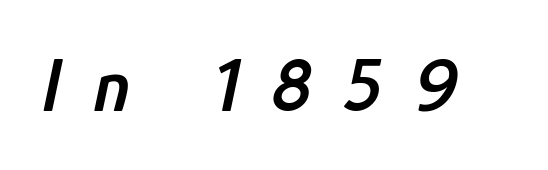
The image shows 76 px semibold, condensed type, italic (leaning right); set unusually wide letter spacing (+0.43 em), not underlined; low stroke contrast and a medium x-height.
